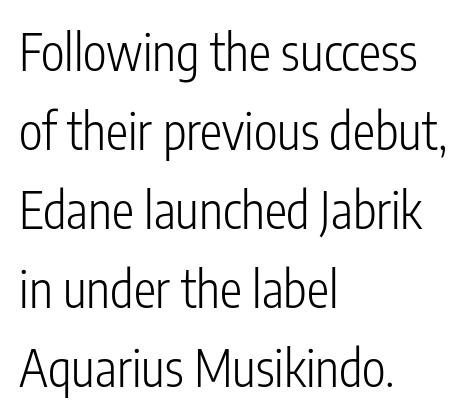
Q: Is the text bold? A: No.
Q: Is the text italic (slanted)? A: No, it is upright.
Q: Is the typeface a serif or a sans-serif typeface? A: Sans-serif.
Q: Is the text underlined? A: No.
Q: How is the paragraph aligned? A: Left-aligned.
Q: Is the spacing between letters normal or unusually wide? A: Normal.
Q: Is the spacing between lines tight, normal or loose? A: Normal.
Q: Width (condensed, normal, or wide)? A: Condensed.
Q: Stroke contrast? A: Low.
Q: x-height? A: Medium.
Q: Monospaced? A: No.
